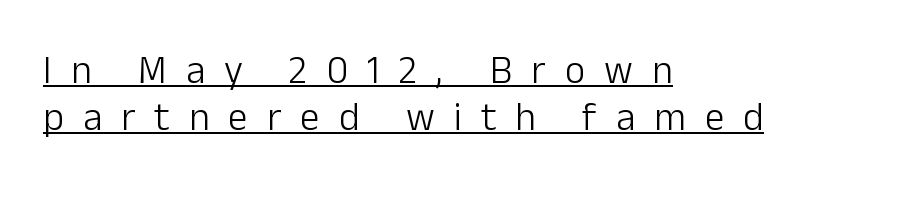
{"serif": "no", "italic": "no", "bold": "no", "weight": "light", "width": "normal", "stroke_contrast": "low", "x_height": "medium", "monospaced": "no", "underline": "yes", "align": "left", "line_spacing_ratio": 1.21, "letter_spacing": "wide", "letter_spacing_em": 0.49, "glyph_px": 39}
